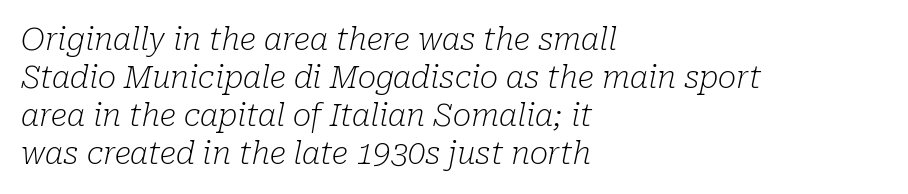
Stems here are at most as thick as an everyday book face. Tracking here is standard; glyphs follow each other at the usual distance. The face used here has a pronounced slope to its letters. Lines of text with bare space underneath. The rendering uses natural spacing where letterforms have individual widths. The font family rendered here belongs to the serif group.
